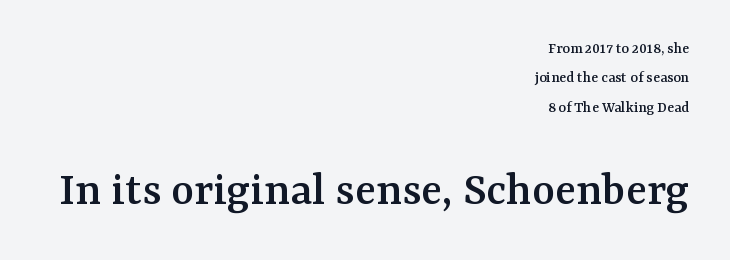
Q: Is the text italic (slanted)? A: No, it is upright.
Q: Is the typeface a serif or a sans-serif typeface? A: Serif.
Q: Is the text underlined? A: No.
Q: How is the paragraph aligned? A: Right-aligned.
Q: Is the spacing between letters normal or unusually wide? A: Normal.
Q: Which block of text is set in a larger size, the first (top) or the second (bottom)? A: The second (bottom) one.
Q: Width (condensed, normal, or wide)? A: Normal.
Q: Stroke contrast? A: Medium.
Q: x-height? A: Medium.
Q: Monospaced? A: No.
